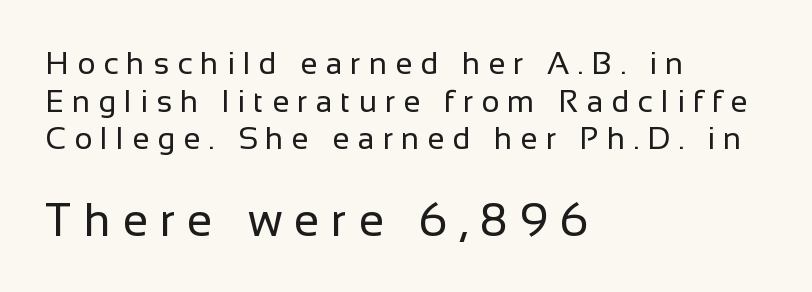
The image shows 46 px regular-weight sans-serif type, upright; set left-aligned, line spacing 1.21x, unusually wide letter spacing (+0.26 em), not underlined; the second (bottom) block is 1.48x larger; low stroke contrast and a medium x-height.
